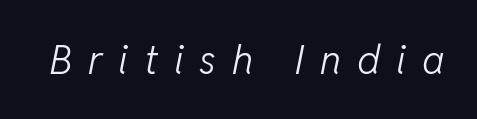
{"italic": "yes", "lean": "right", "slant_degrees": 11, "bold": "no", "weight": "light", "width": "normal", "stroke_contrast": "low", "x_height": "medium", "monospaced": "no", "underline": "no", "letter_spacing": "wide", "letter_spacing_em": 0.39, "glyph_px": 40}
